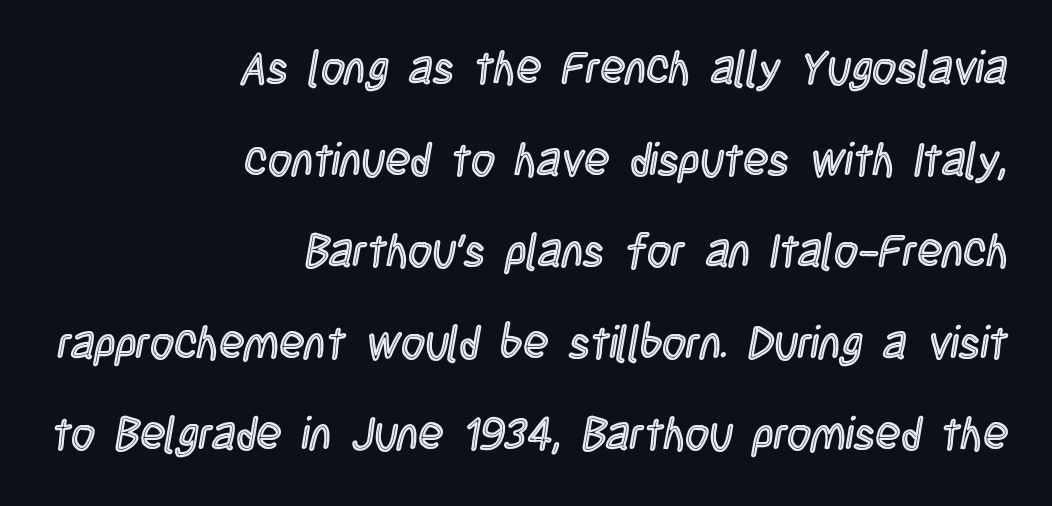
The paragraph shown leans on its right margin. Whoever set this chose breathing room over compactness in the vertical rhythm. No extra tracking has been applied to these lines.
